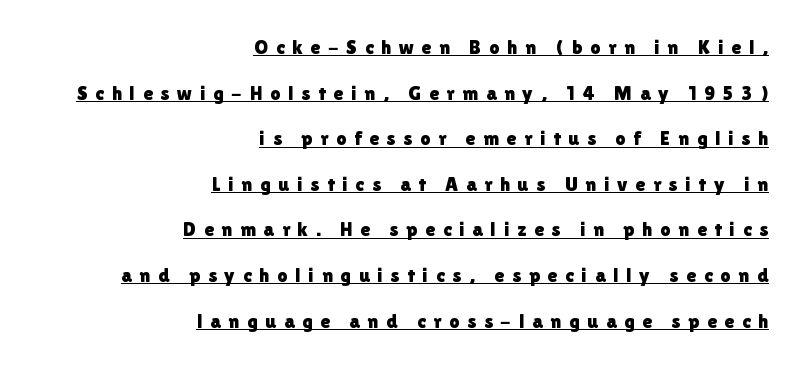
The image shows 20 px text type, upright; set right-aligned, loose line spacing (2.28x), unusually wide letter spacing (+0.39 em), underlined.
